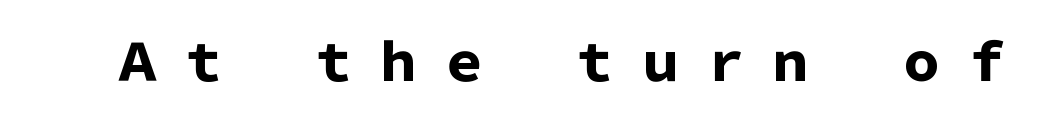
Q: Is the text bold? A: Yes.
Q: Is the text italic (slanted)? A: No, it is upright.
Q: Is the typeface a serif or a sans-serif typeface? A: Sans-serif.
Q: Is the text underlined? A: No.
Q: Is the spacing between letters normal or unusually wide? A: Unusually wide.
Q: Width (condensed, normal, or wide)? A: Normal.
Q: Stroke contrast? A: Low.
Q: x-height? A: Medium.
Q: Monospaced? A: No.
